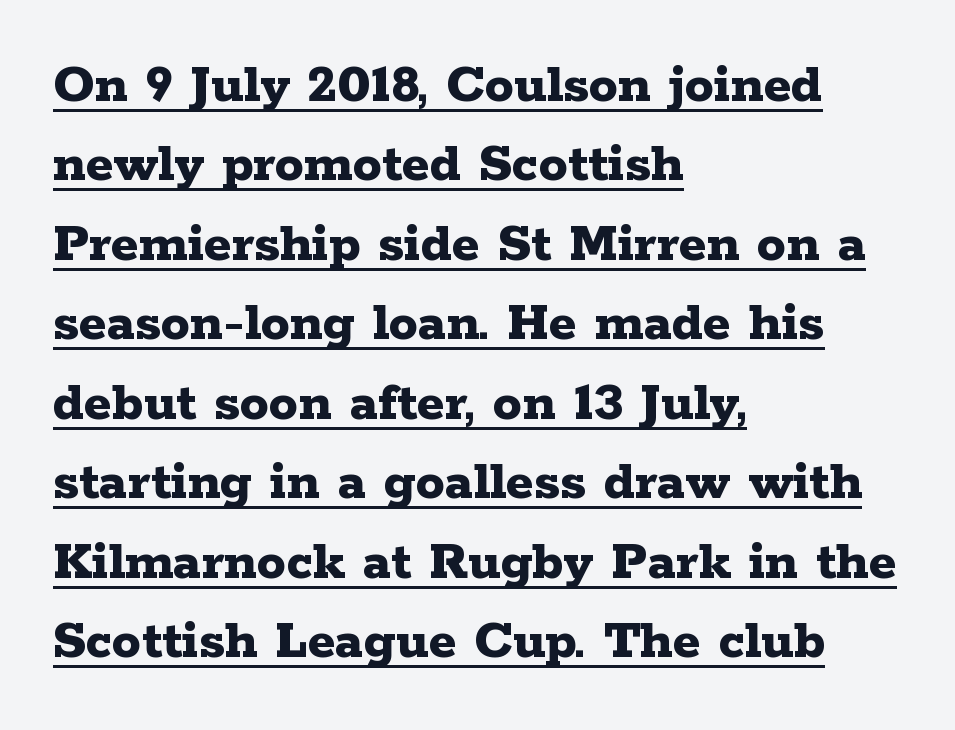
{"serif": "yes", "italic": "no", "bold": "yes", "weight": "bold", "width": "wide", "stroke_contrast": "low", "x_height": "medium", "monospaced": "no", "underline": "yes", "align": "left", "line_spacing": "normal", "line_spacing_ratio": 1.37, "letter_spacing": "normal", "letter_spacing_em": 0.0, "glyph_px": 58}
